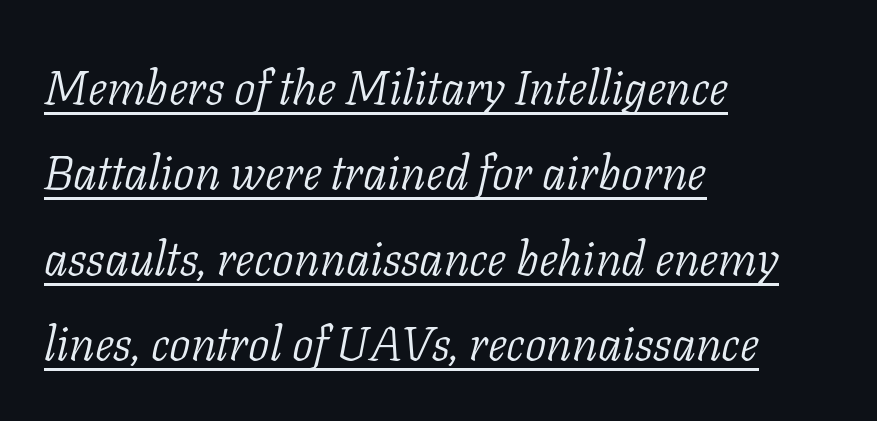
The image shows 48 px light serif type, italic (leaning right); set left-aligned, line spacing 1.78x, normal letter spacing, underlined; low stroke contrast and a medium x-height.
